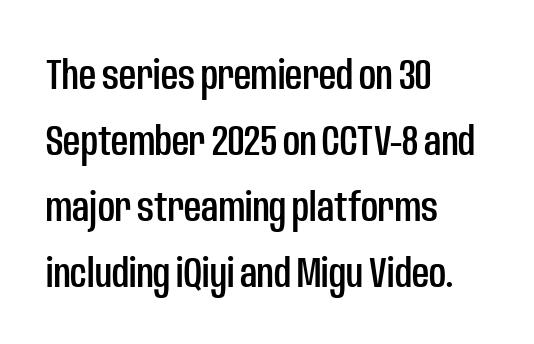
{"serif": "no", "italic": "no", "width": "condensed", "stroke_contrast": "low", "x_height": "large", "monospaced": "no", "underline": "no", "align": "left", "line_spacing": "normal", "line_spacing_ratio": 1.57, "letter_spacing": "normal", "letter_spacing_em": 0.0, "glyph_px": 42}
